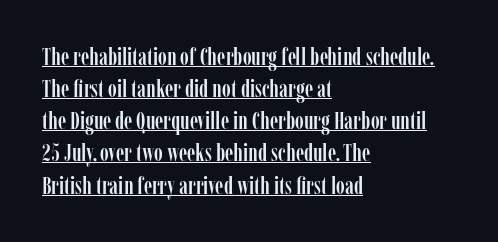
Q: Is the text italic (slanted)? A: No, it is upright.
Q: Is the text underlined? A: Yes.
Q: How is the paragraph aligned? A: Left-aligned.
Q: Is the spacing between letters normal or unusually wide? A: Normal.
Q: Is the spacing between lines tight, normal or loose? A: Normal.
